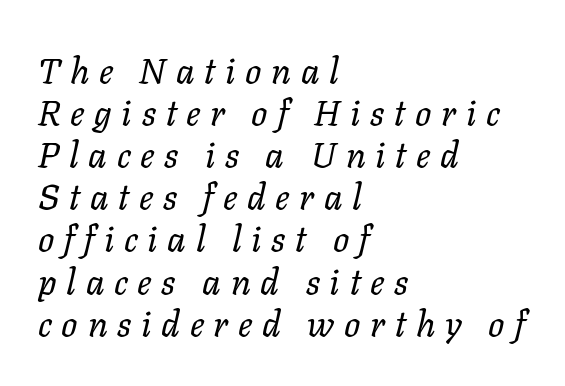
{"italic": "yes", "lean": "right", "slant_degrees": 11, "bold": "no", "weight": "regular", "width": "normal", "stroke_contrast": "low", "x_height": "medium", "monospaced": "no", "underline": "no", "align": "left", "line_spacing_ratio": 1.17, "letter_spacing": "wide", "letter_spacing_em": 0.27, "glyph_px": 36}
